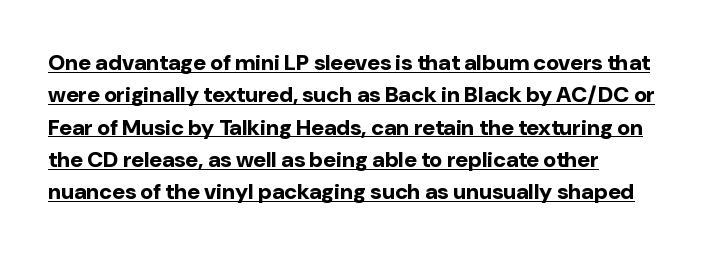
Q: Is the text bold? A: Yes.
Q: Is the text italic (slanted)? A: No, it is upright.
Q: Is the text underlined? A: Yes.
Q: How is the paragraph aligned? A: Left-aligned.
Q: Is the spacing between letters normal or unusually wide? A: Normal.
Q: Is the spacing between lines tight, normal or loose? A: Normal.
